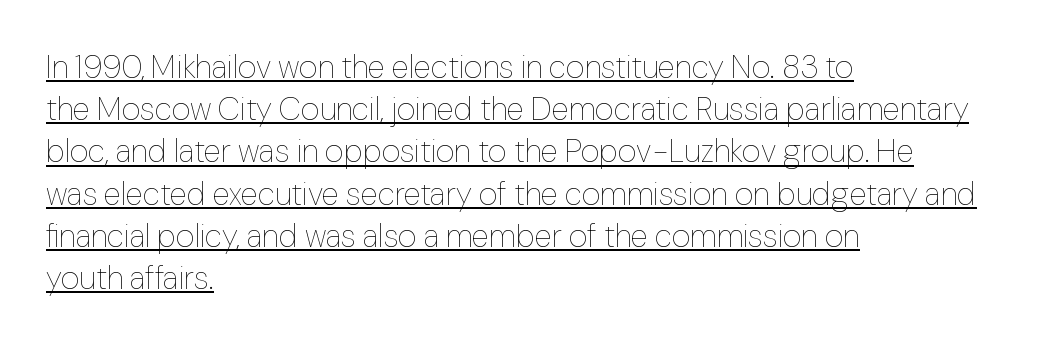
Q: Is the text bold? A: No.
Q: Is the text italic (slanted)? A: No, it is upright.
Q: Is the text underlined? A: Yes.
Q: How is the paragraph aligned? A: Left-aligned.
Q: Is the spacing between letters normal or unusually wide? A: Normal.
Q: Is the spacing between lines tight, normal or loose? A: Normal.
Q: Width (condensed, normal, or wide)? A: Normal.
Q: Stroke contrast? A: Low.
Q: x-height? A: Medium.
Q: Monospaced? A: No.
